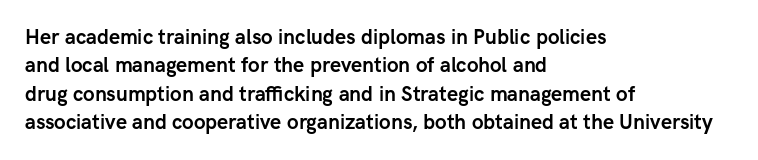
{"italic": "no", "bold": "yes", "underline": "no", "align": "left", "line_spacing": "normal", "line_spacing_ratio": 1.42, "letter_spacing": "normal", "letter_spacing_em": 0.0, "glyph_px": 20}
